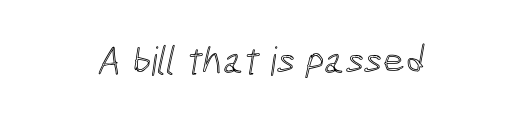
The image shows 39 px condensed type; set centered, normal letter spacing, not underlined; a medium x-height.
